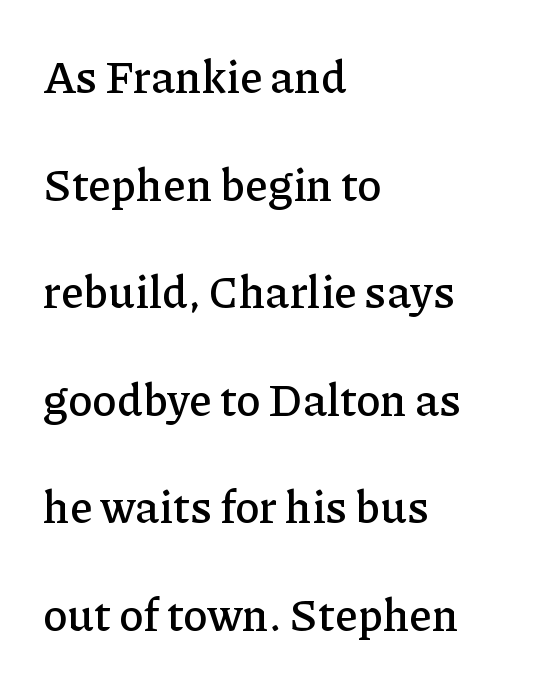
Q: Is the text italic (slanted)? A: No, it is upright.
Q: Is the typeface a serif or a sans-serif typeface? A: Serif.
Q: Is the text underlined? A: No.
Q: How is the paragraph aligned? A: Left-aligned.
Q: Is the spacing between letters normal or unusually wide? A: Normal.
Q: Is the spacing between lines tight, normal or loose? A: Loose.
Q: Width (condensed, normal, or wide)? A: Normal.
Q: Stroke contrast? A: Low.
Q: x-height? A: Medium.
Q: Monospaced? A: No.
